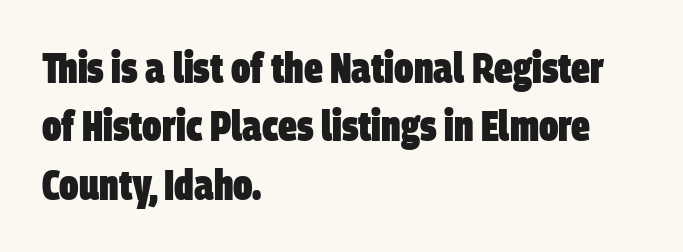
{"serif": "no", "bold": "yes", "weight": "heavy", "width": "condensed", "stroke_contrast": "low", "x_height": "large", "monospaced": "no", "underline": "no", "align": "left", "line_spacing": "normal", "line_spacing_ratio": 1.39, "letter_spacing": "normal", "letter_spacing_em": 0.0, "glyph_px": 42}
